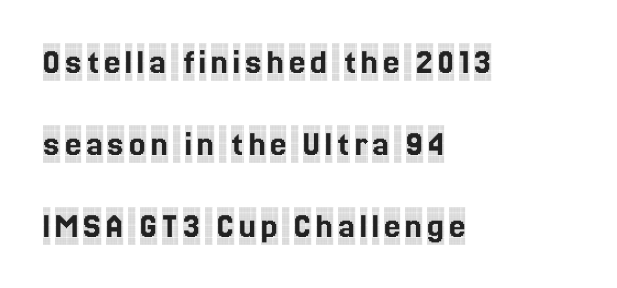
{"serif": "yes", "italic": "no", "width": "condensed", "x_height": "large", "monospaced": "no", "underline": "no", "align": "left", "line_spacing": "loose", "line_spacing_ratio": 2.21, "glyph_px": 37}
